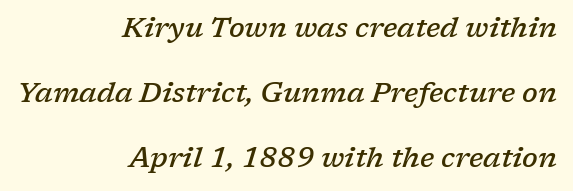
The image shows 28 px semibold serif type, italic (leaning right); set right-aligned, loose line spacing (2.32x), normal letter spacing, not underlined; low stroke contrast and a medium x-height.
